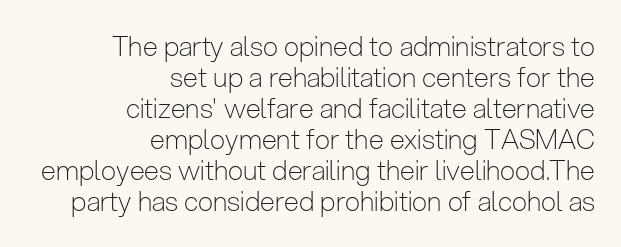
{"italic": "no", "bold": "no", "underline": "no", "align": "right", "line_spacing": "tight", "line_spacing_ratio": 1.15, "letter_spacing": "normal", "letter_spacing_em": 0.0, "glyph_px": 27}
